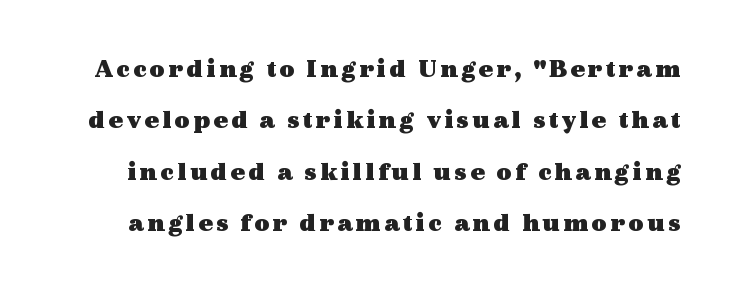
Every character sits straight up, as roman type does. The block of text is sparse from top to bottom, with ample space between rows. Does the weight exceed regular? Yes, all the way to bold. Underlining? Definitely not there.
